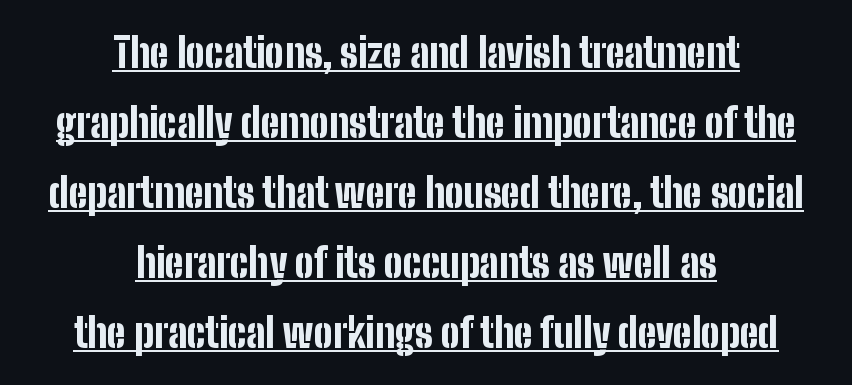
{"serif": "no", "italic": "no", "bold": "yes", "weight": "bold", "width": "condensed", "stroke_contrast": "low", "x_height": "medium", "monospaced": "no", "underline": "yes", "align": "center", "line_spacing_ratio": 1.75, "letter_spacing": "normal", "letter_spacing_em": 0.0, "glyph_px": 40}
